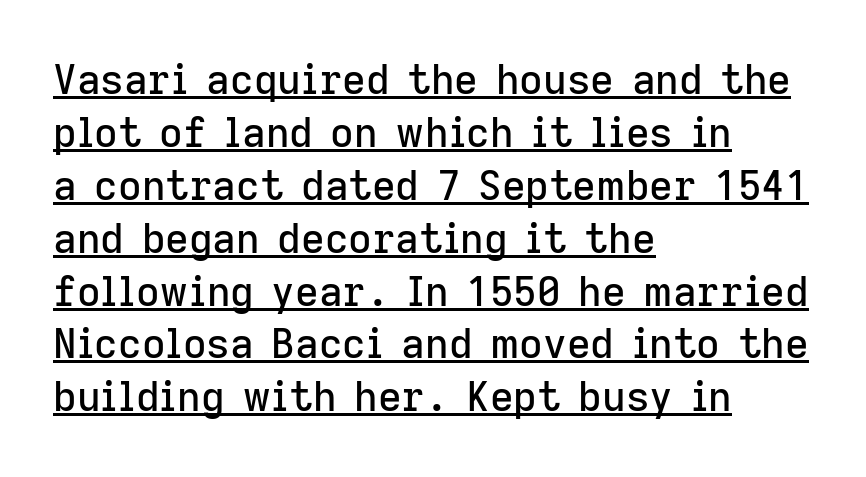
{"serif": "no", "italic": "no", "width": "normal", "stroke_contrast": "low", "x_height": "medium", "monospaced": "no", "underline": "yes", "align": "left", "line_spacing": "normal", "line_spacing_ratio": 1.29, "letter_spacing": "normal", "letter_spacing_em": 0.0, "glyph_px": 41}
